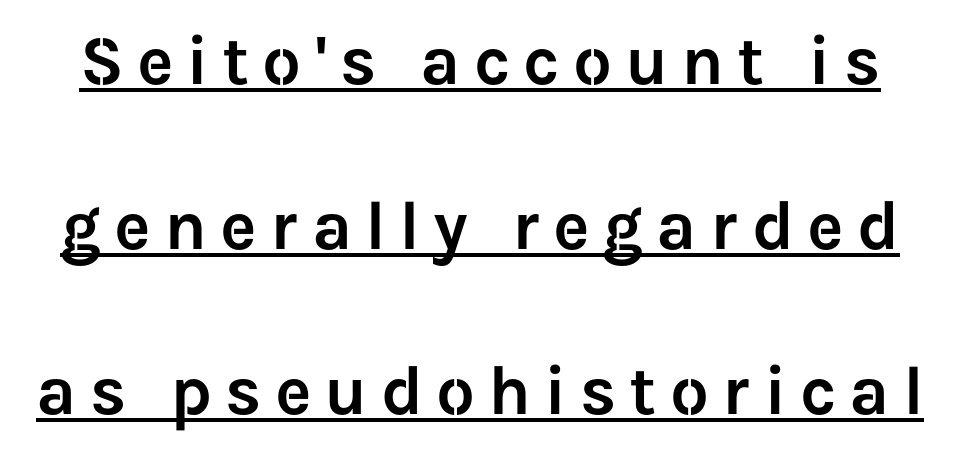
The image shows 69 px sans-serif type, upright; set loose line spacing (2.39x), underlined; low stroke contrast and a medium x-height.
